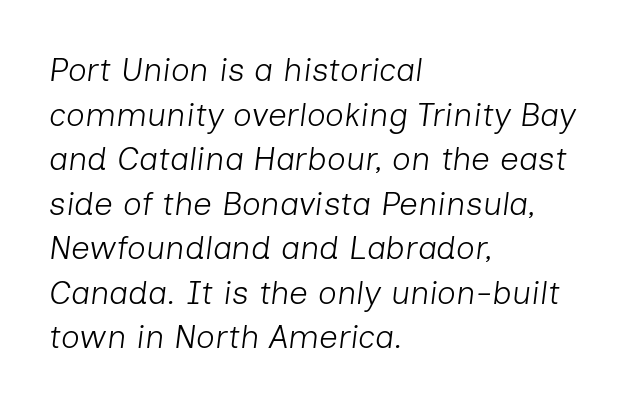
Q: Is the text bold? A: No.
Q: Is the text italic (slanted)? A: Yes, it leans right by about 7 degrees.
Q: Is the text underlined? A: No.
Q: How is the paragraph aligned? A: Left-aligned.
Q: Is the spacing between letters normal or unusually wide? A: Normal.
Q: Is the spacing between lines tight, normal or loose? A: Normal.
Q: Width (condensed, normal, or wide)? A: Normal.
Q: Stroke contrast? A: Low.
Q: x-height? A: Medium.
Q: Monospaced? A: No.
